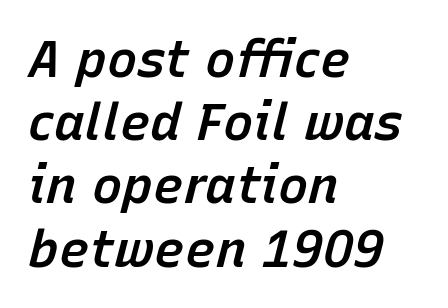
The image shows 51 px semibold type, italic (leaning right); set left-aligned, line spacing 1.24x, normal letter spacing, not underlined; low stroke contrast and a medium x-height.
